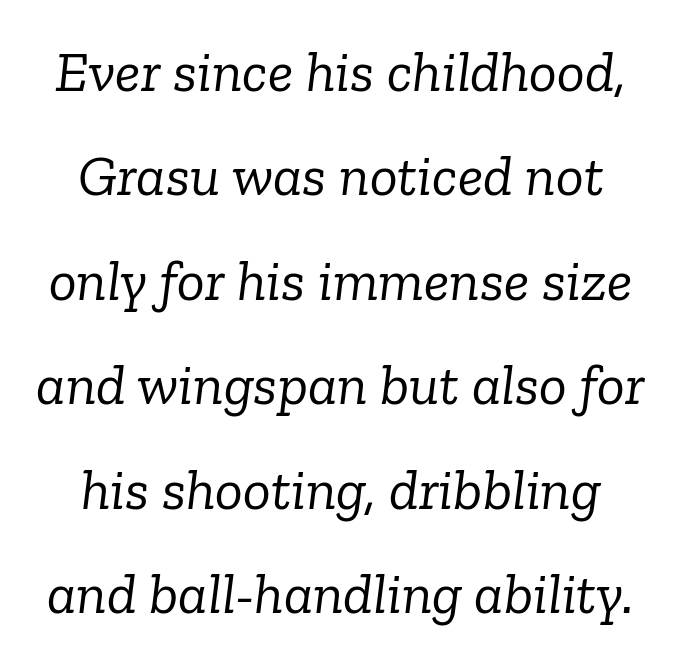
This sample uses a serif face. Character widths vary here, with narrow letters taking less room than wide ones. Letters rest on an invisible, unmarked baseline. Short note: letters normally spaced. Yep, that's italic — everything's leaning. The typeface has the unassuming heft of standard copy or less.
